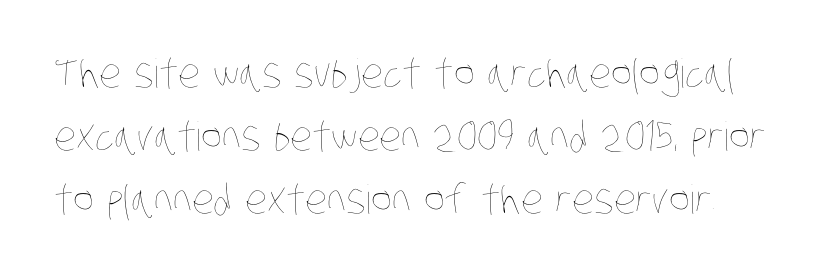
{"bold": "no", "weight": "thin", "width": "condensed", "stroke_contrast": "low", "x_height": "large", "monospaced": "no", "underline": "no", "line_spacing": "normal", "line_spacing_ratio": 1.58, "letter_spacing": "normal", "letter_spacing_em": 0.0, "glyph_px": 40}
